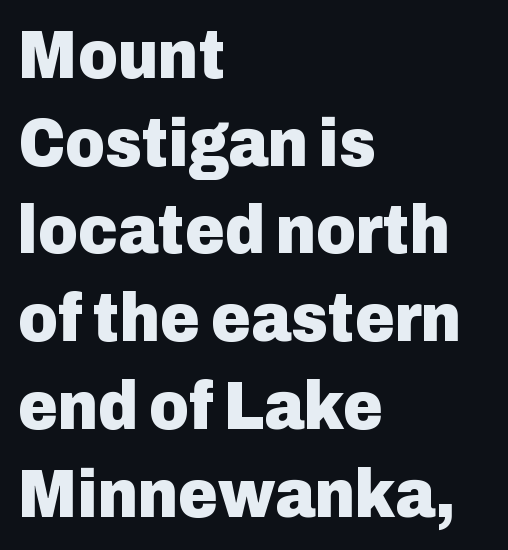
Q: Is the text bold? A: Yes.
Q: Is the text italic (slanted)? A: No, it is upright.
Q: Is the typeface a serif or a sans-serif typeface? A: Sans-serif.
Q: Is the text underlined? A: No.
Q: How is the paragraph aligned? A: Left-aligned.
Q: Is the spacing between letters normal or unusually wide? A: Normal.
Q: Is the spacing between lines tight, normal or loose? A: Normal.
Q: Width (condensed, normal, or wide)? A: Normal.
Q: Stroke contrast? A: Low.
Q: x-height? A: Medium.
Q: Monospaced? A: No.
